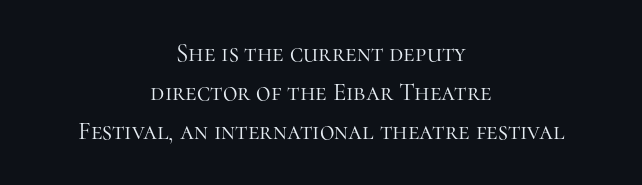
The rendering uses a moderate line-height, typical for paragraphs. Vertical stems look standard width or narrower in stroke. Underlining? Definitely not there. The lettering holds an erect, upright posture throughout.
